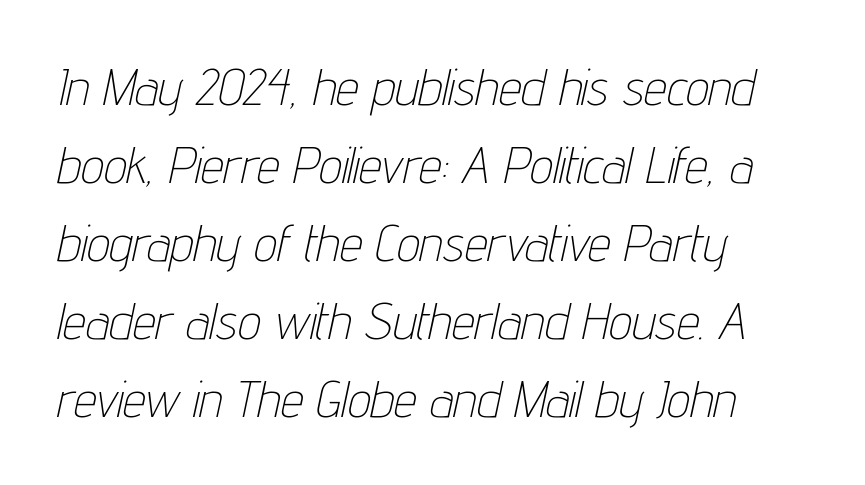
This is not heavy type; no bold has been used. Every character sits at an angle, as italics do. Each letter keeps its own natural width here, so spacing adapts to shape. The face used here is rendered with its standard letterfit. Quick note: interline space is typical. Every row of glyphs begins at an identical x-position on the left.
